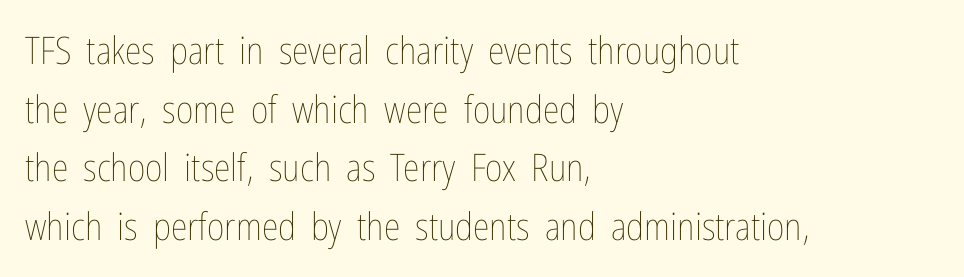
{"italic": "no", "bold": "no", "weight": "thin", "width": "condensed", "stroke_contrast": "low", "x_height": "medium", "monospaced": "no", "underline": "no", "align": "left", "line_spacing": "normal", "line_spacing_ratio": 1.54, "letter_spacing": "normal", "letter_spacing_em": 0.0, "glyph_px": 38}
